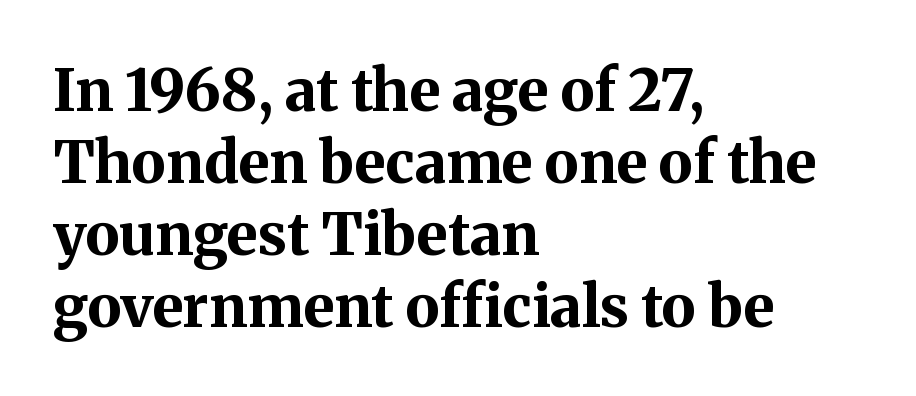
Are there feet on the stems? There are — it's a serif. Character widths vary here, with narrow letters taking less room than wide ones. Every stem runs plumb, perpendicular to the baseline. Strokes here are thick enough to call this a true bold. The text block is weighted toward the left margin, trailing off unevenly rightward. Decoration check: the copy has no underline.
